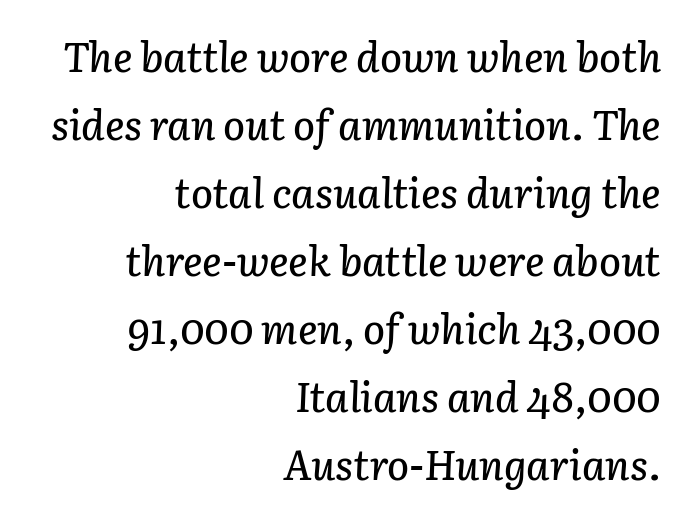
The passage shown is typed in a proportional face where columns would drift. It's the slanting kind of type. The rendering anchors every line to the right-hand side. Does extra space separate the letters? No, they use regular spacing.
